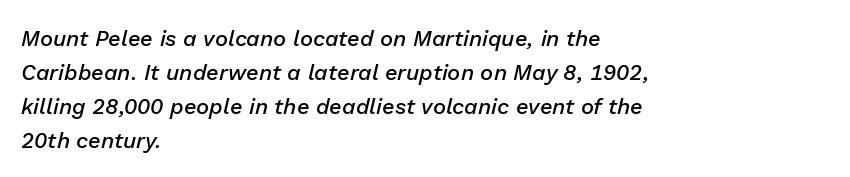
{"italic": "yes", "lean": "right", "slant_degrees": 13, "bold": "semi", "underline": "no", "align": "left", "line_spacing": "normal", "line_spacing_ratio": 1.54, "letter_spacing": "normal", "letter_spacing_em": 0.0, "glyph_px": 22}
